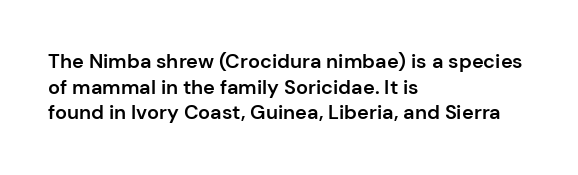
Q: Is the text bold? A: Semi-bold.
Q: Is the text italic (slanted)? A: No, it is upright.
Q: Is the text underlined? A: No.
Q: How is the paragraph aligned? A: Left-aligned.
Q: Is the spacing between letters normal or unusually wide? A: Normal.
Q: Is the spacing between lines tight, normal or loose? A: Normal.
